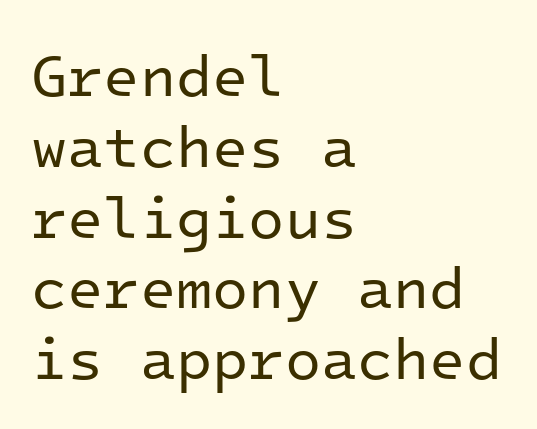
{"serif": "no", "italic": "no", "bold": "no", "weight": "regular", "width": "normal", "stroke_contrast": "low", "x_height": "medium", "monospaced": "yes", "underline": "no", "align": "left", "line_spacing_ratio": 1.2, "letter_spacing": "normal", "letter_spacing_em": 0.0, "glyph_px": 59}
